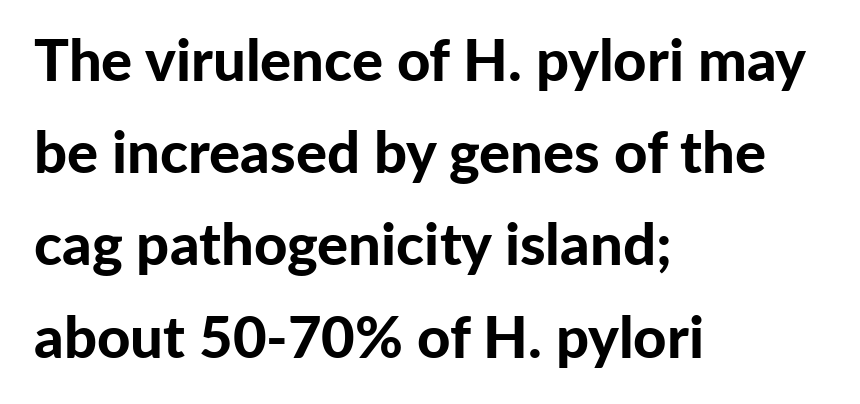
The image shows 58 px bold sans-serif type, upright; set left-aligned, normal line spacing (1.59x), normal letter spacing, not underlined; low stroke contrast and a medium x-height.
